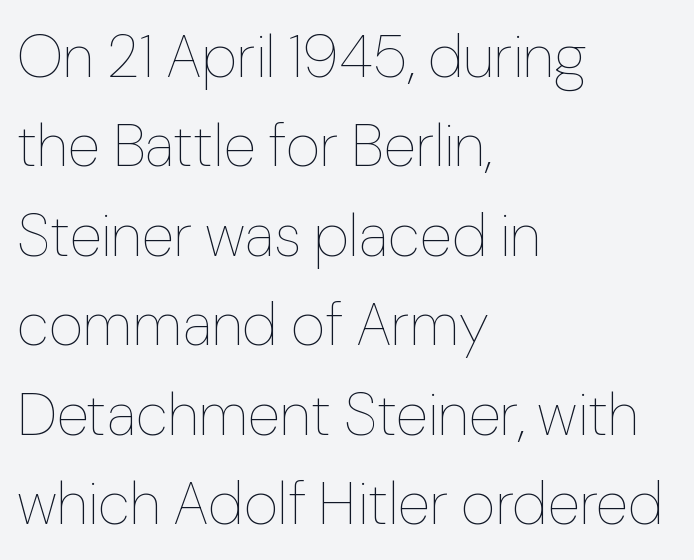
These lines were composed using upright roman letters. A typesetter would call this proportional, since set widths differ per character. The space beneath each line is pristine and unruled. Each stroke keeps to a modest, everyday thickness or less.
